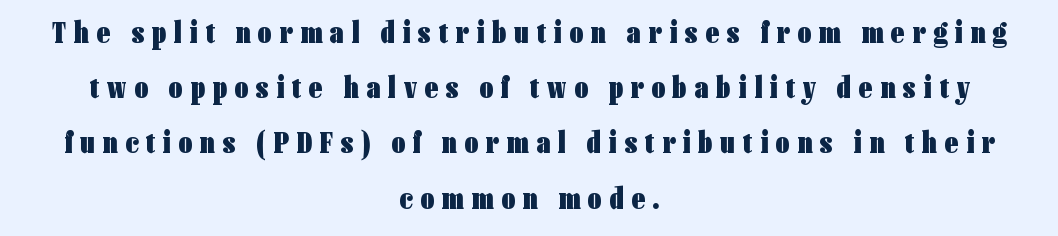
{"serif": "no", "italic": "no", "bold": "yes", "weight": "heavy", "width": "condensed", "stroke_contrast": "low", "x_height": "medium", "monospaced": "no", "underline": "no", "align": "center", "line_spacing_ratio": 1.84, "letter_spacing": "wide", "letter_spacing_em": 0.26, "glyph_px": 30}
